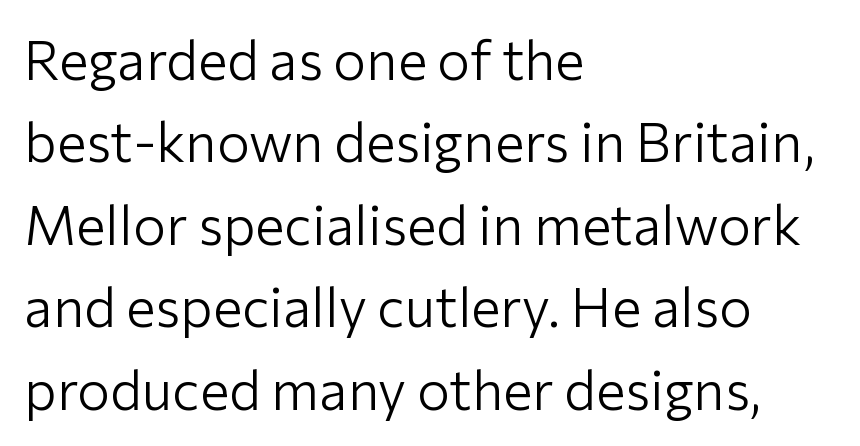
Q: Is the text bold? A: No.
Q: Is the text italic (slanted)? A: No, it is upright.
Q: Is the typeface a serif or a sans-serif typeface? A: Sans-serif.
Q: Is the text underlined? A: No.
Q: How is the paragraph aligned? A: Left-aligned.
Q: Is the spacing between letters normal or unusually wide? A: Normal.
Q: Is the spacing between lines tight, normal or loose? A: Normal.
Q: Width (condensed, normal, or wide)? A: Normal.
Q: Stroke contrast? A: Low.
Q: x-height? A: Medium.
Q: Monospaced? A: No.
